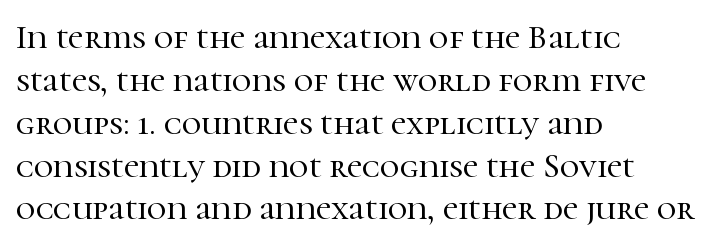
The image shows 34 px serif type, upright; set left-aligned, normal line spacing (1.26x), normal letter spacing, not underlined; high stroke contrast and a medium x-height.
